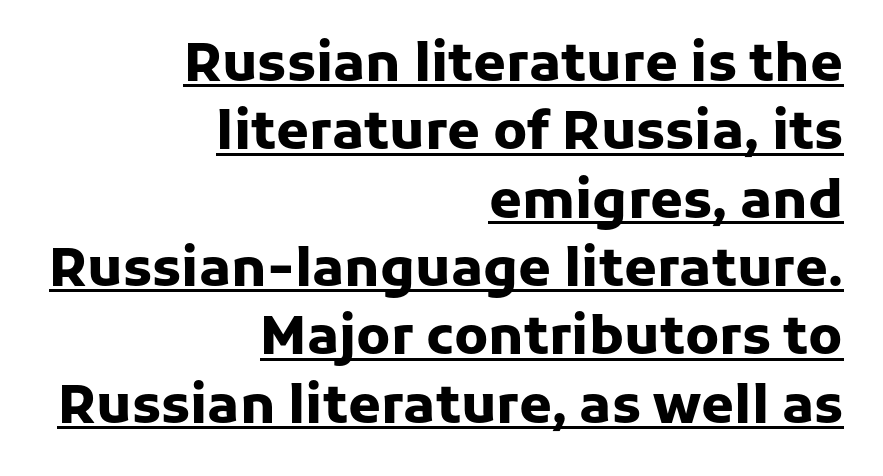
This rendering employs a face without finishing strokes, i.e., a sans-serif. The rag falls on the left side of this text block. The passage shown is typed in a proportional face where columns would drift. Standard letterfit; no display-style spreading of the glyphs.
